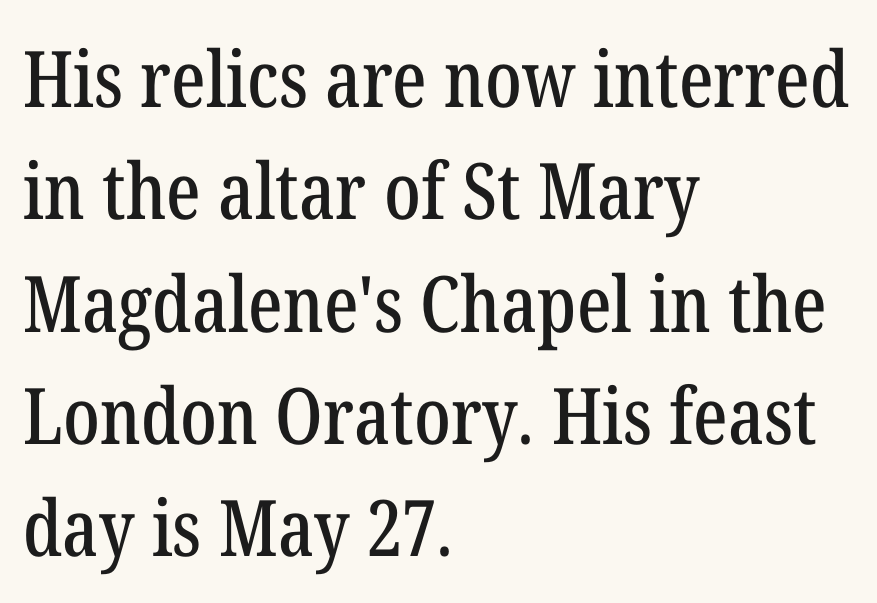
Is there much room between lines? A standard amount, neither cramped nor airy. Proportional: the letters do not fall into vertical columns. Compared with typical body copy, the letter spacing here is the same. Letters rest on an invisible, unmarked baseline. Is this a sans? No — the strokes have serifs.
